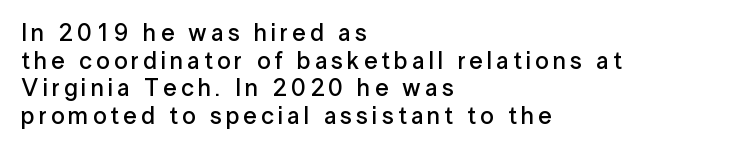
Closely set lines give the paragraph a compact silhouette. This rendering uses left alignment, leaving the right contour irregular. The baseline area is clear. A semibold gives these letters moderate extra thickness, short of bold. The font's upright variant was chosen for this text.
